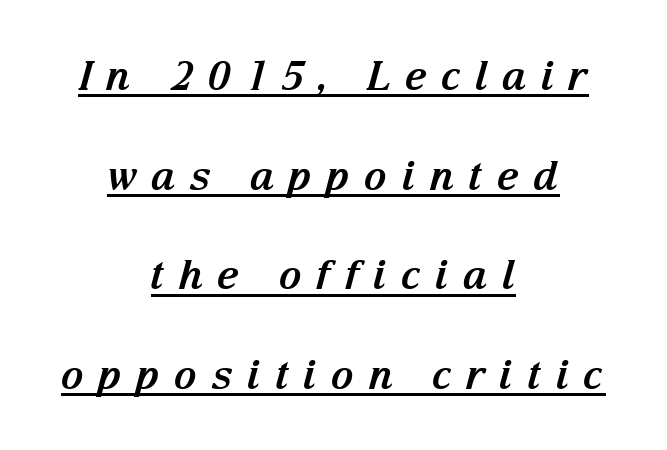
{"serif": "yes", "italic": "yes", "lean": "right", "slant_degrees": 15, "bold": "yes", "weight": "bold", "width": "normal", "stroke_contrast": "medium", "x_height": "medium", "monospaced": "no", "underline": "yes", "align": "center", "line_spacing": "loose", "line_spacing_ratio": 2.49, "letter_spacing": "wide", "letter_spacing_em": 0.34, "glyph_px": 40}
